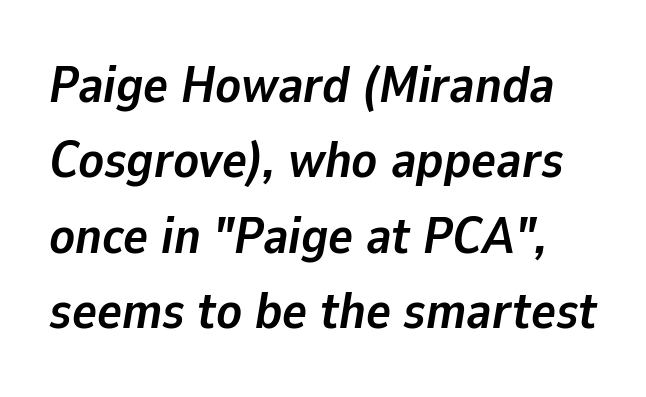
The image shows 52 px semibold type, italic (leaning right); set normal line spacing (1.45x), normal letter spacing, not underlined; low stroke contrast and a medium x-height.
